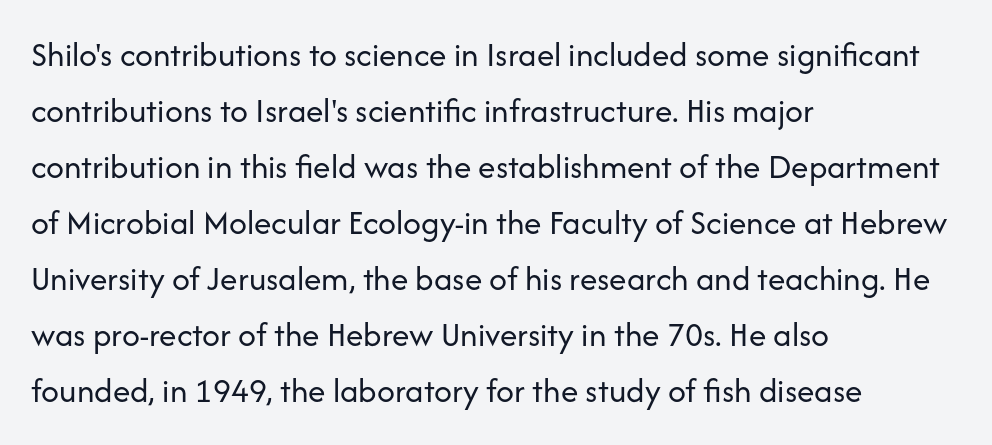
The image shows 35 px regular-weight sans-serif type, upright; set left-aligned, normal line spacing (1.6x), normal letter spacing, not underlined; low stroke contrast and a medium x-height.
